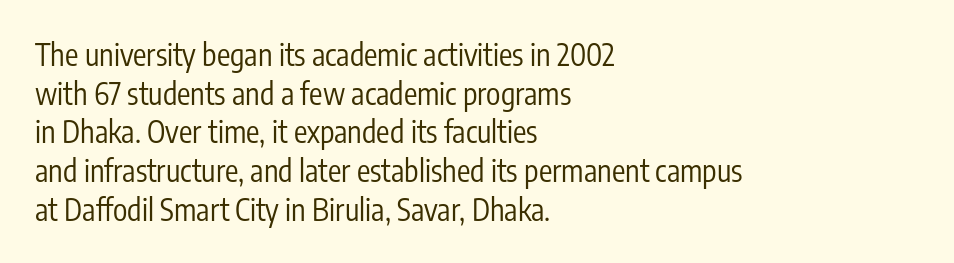
The image shows 30 px regular-weight, condensed sans-serif type, upright; set left-aligned, normal line spacing (1.29x), normal letter spacing, not underlined; low stroke contrast and a medium x-height.
